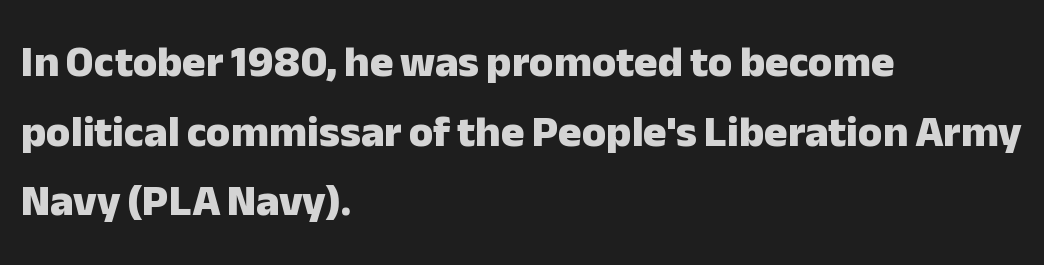
Grotesque or geometric, the face here clearly has no serifs. No extra tracking has been applied to these lines. Notice how descenders clear the ascenders below comfortably — that's standard leading. If you drew a ruler down the left edge, every line would touch it. It's the straight-up-and-down kind of type.
